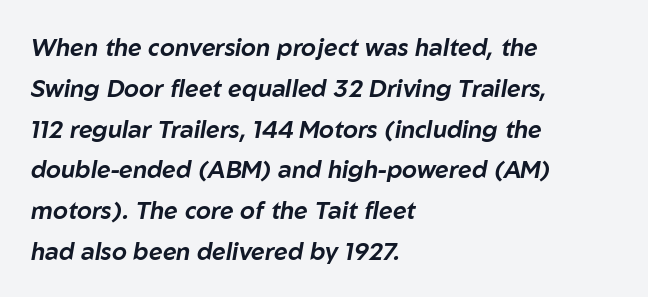
The image shows 24 px text type, italic (leaning right); set left-aligned, normal line spacing (1.7x), normal letter spacing, not underlined.
